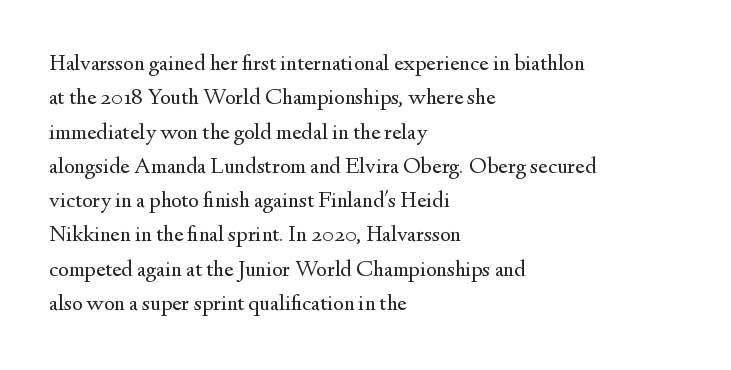
{"italic": "no", "bold": "no", "underline": "no", "align": "left", "line_spacing": "normal", "line_spacing_ratio": 1.49, "letter_spacing": "normal", "letter_spacing_em": 0.0, "glyph_px": 23}
